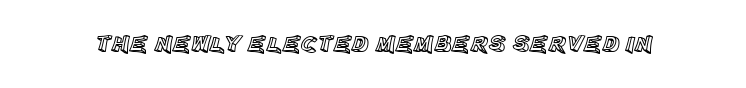
The image shows 24 px text type; set normal letter spacing, not underlined.
